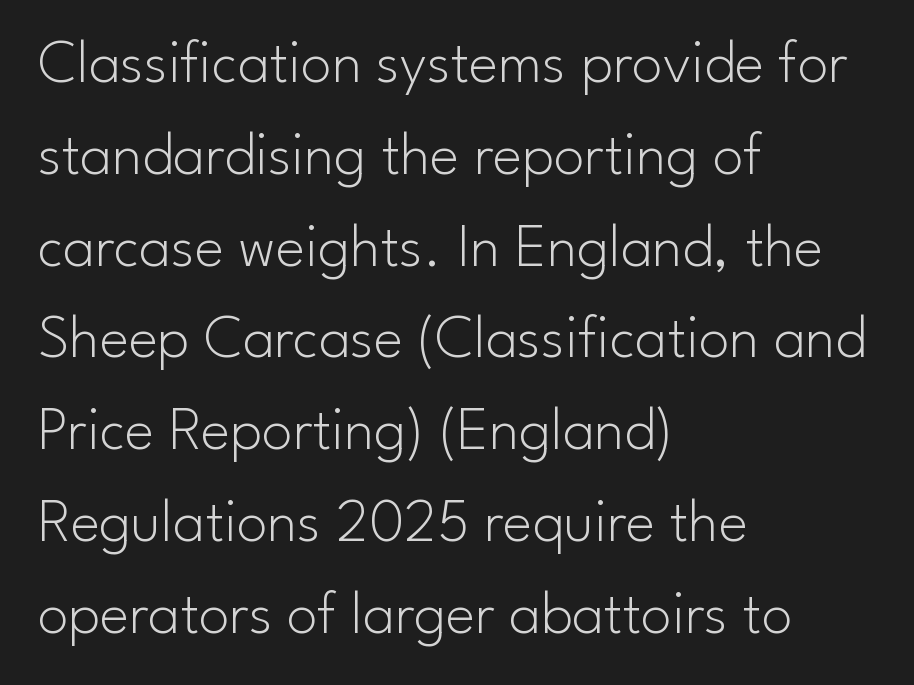
{"serif": "no", "italic": "no", "bold": "no", "weight": "light", "width": "normal", "stroke_contrast": "low", "x_height": "small", "monospaced": "no", "underline": "no", "align": "left", "line_spacing": "normal", "line_spacing_ratio": 1.48, "letter_spacing": "normal", "letter_spacing_em": 0.0, "glyph_px": 62}
